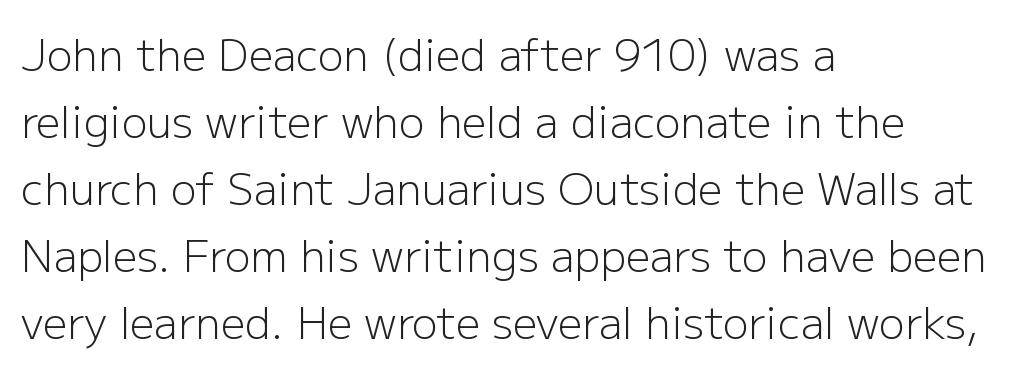
Q: Is the text bold? A: No.
Q: Is the text italic (slanted)? A: No, it is upright.
Q: Is the typeface a serif or a sans-serif typeface? A: Sans-serif.
Q: Is the text underlined? A: No.
Q: How is the paragraph aligned? A: Left-aligned.
Q: Is the spacing between letters normal or unusually wide? A: Normal.
Q: Is the spacing between lines tight, normal or loose? A: Normal.
Q: Width (condensed, normal, or wide)? A: Normal.
Q: Stroke contrast? A: Low.
Q: x-height? A: Medium.
Q: Monospaced? A: No.
